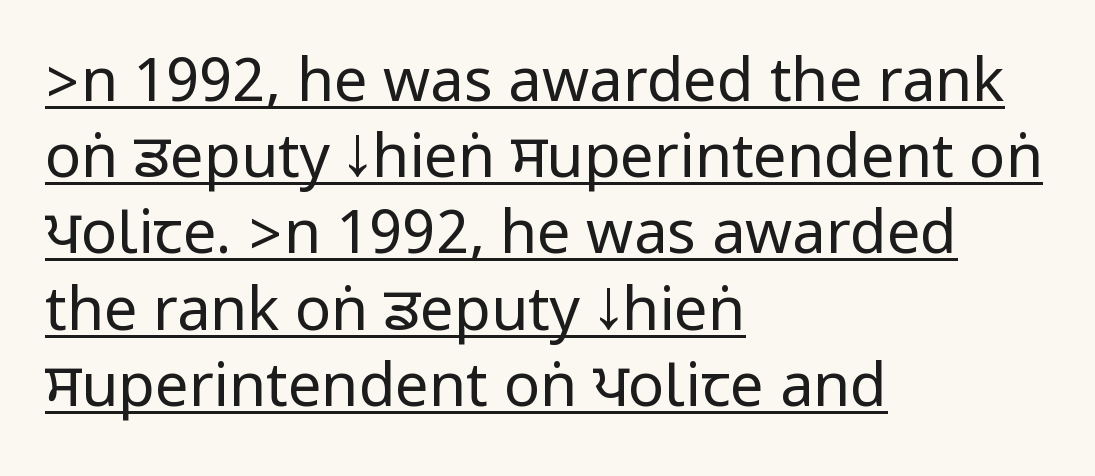
The image shows 60 px regular-weight, condensed sans-serif type, upright; set left-aligned, normal line spacing (1.27x), normal letter spacing, underlined; low stroke contrast.
